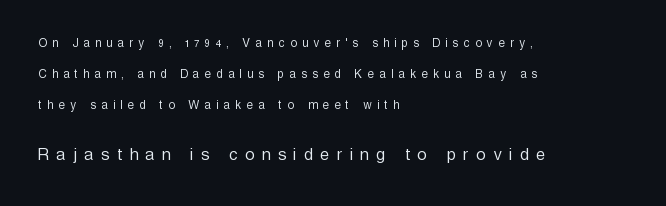
Q: Is the text bold? A: No.
Q: Is the text italic (slanted)? A: No, it is upright.
Q: Is the text underlined? A: No.
Q: How is the paragraph aligned? A: Left-aligned.
Q: Is the spacing between letters normal or unusually wide? A: Unusually wide.
Q: Is the spacing between lines tight, normal or loose? A: Loose.
Q: Which block of text is set in a larger size, the first (top) or the second (bottom)? A: The second (bottom) one.
